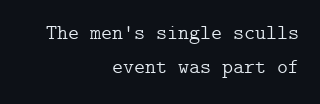
The strokes carry an ordinary text weight at most. Horizontal alignment here is rightward, an uncommon choice for prose. Nope, not italic — everything's standing straight. The face used here is rendered with its standard letterfit.
